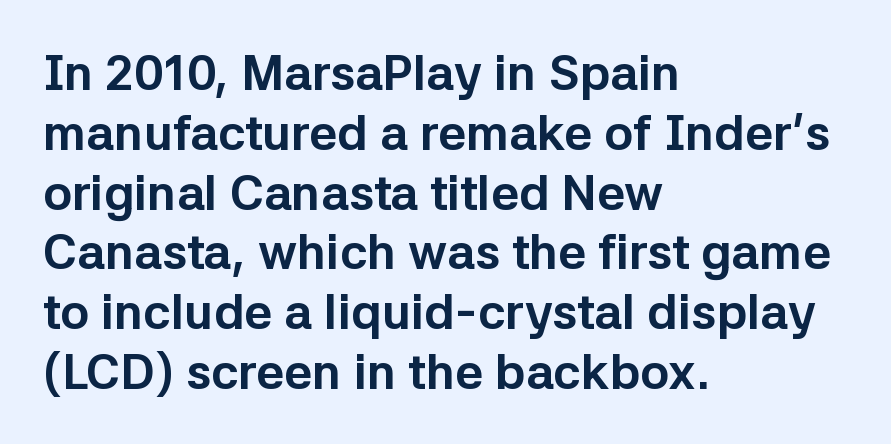
Serif or sans? Sans — the stroke terminals are bare. Honestly, there is no underline to notice here at all. Inter-character spacing is left at the font's built-in metrics. The passage is arranged the way most books set body copy — flush left. Vertical strokes here are truly vertical.
